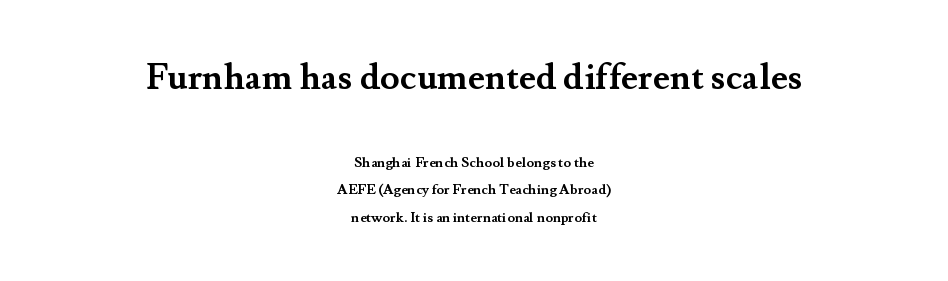
{"serif": "yes", "italic": "no", "bold": "yes", "weight": "semibold", "width": "normal", "stroke_contrast": "medium", "x_height": "small", "monospaced": "no", "underline": "no", "align": "center", "line_spacing": "loose", "line_spacing_ratio": 1.95, "letter_spacing": "normal", "letter_spacing_em": 0.0, "larger_block": "first", "size_ratio": 2.57, "glyph_px": 36}
